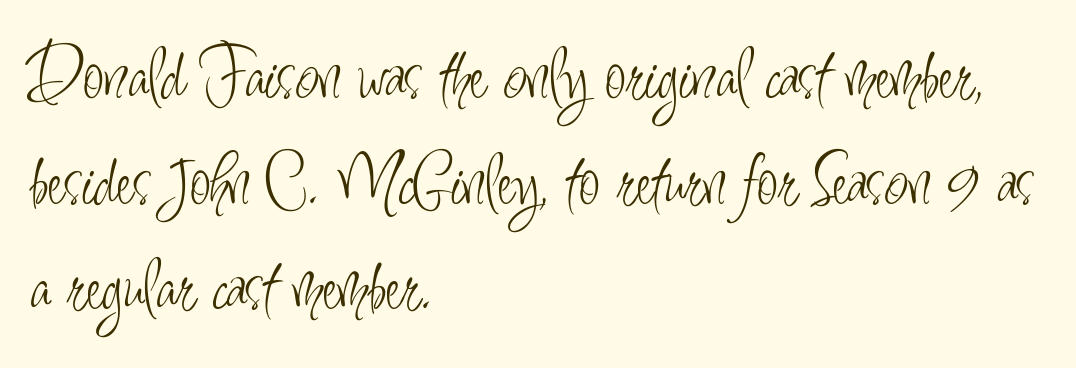
The image shows 76 px light, condensed sans-serif type; set left-aligned, normal line spacing (1.39x), normal letter spacing, not underlined; low stroke contrast and a small x-height.
